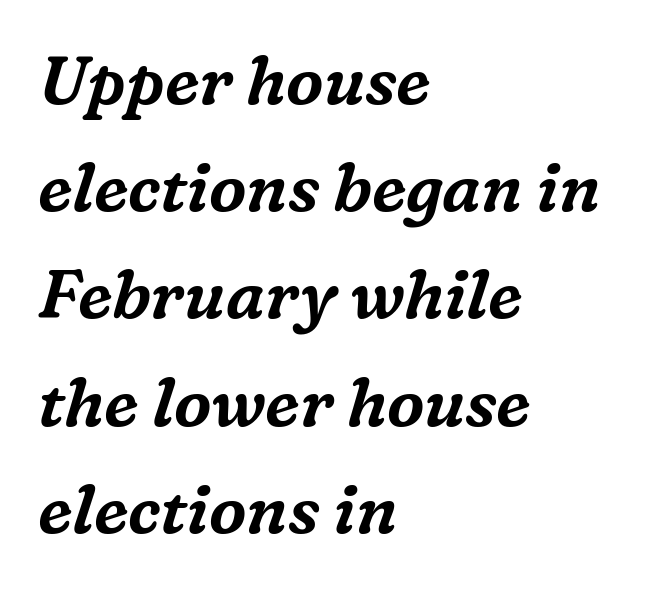
The image shows 67 px serif type, italic (leaning right); set left-aligned, normal line spacing (1.6x), normal letter spacing, not underlined; medium stroke contrast and a medium x-height.
